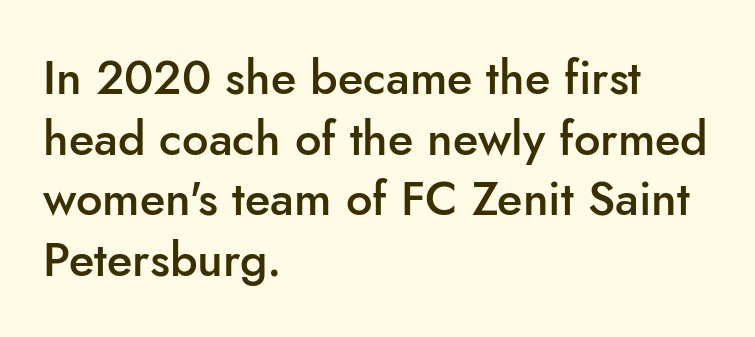
You could call the tracking neutral — neither tight nor loose. Alignment: flush left. Observe the absence of serifs on each vertical stroke in this sample. The axis of the letterforms is exactly vertical.
